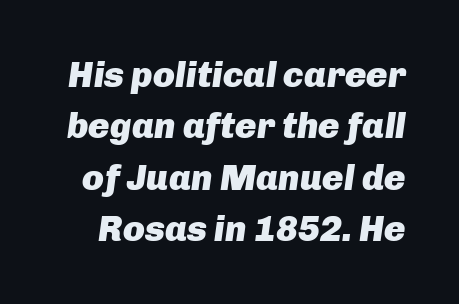
The passage shown is typed in a proportional face where columns would drift. Every character sits at an angle, as italics do. Vertically, the passage feels balanced, rows spaced as you'd expect. What stands out about the letter spacing? Nothing — it is the standard amount. Words float on clear page, feet unadorned.
